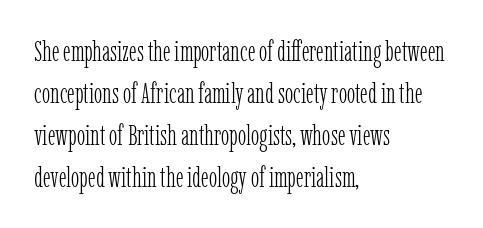
The image shows 28 px light, condensed serif type, upright; set left-aligned, normal line spacing (1.5x), normal letter spacing, not underlined; low stroke contrast and a medium x-height.
